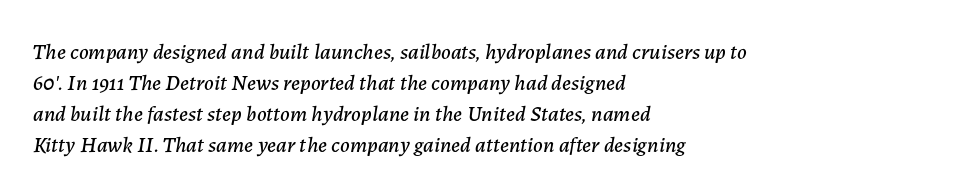
{"italic": "yes", "lean": "right", "slant_degrees": 7, "underline": "no", "align": "left", "line_spacing": "normal", "line_spacing_ratio": 1.41, "letter_spacing": "normal", "letter_spacing_em": 0.0, "glyph_px": 22}
